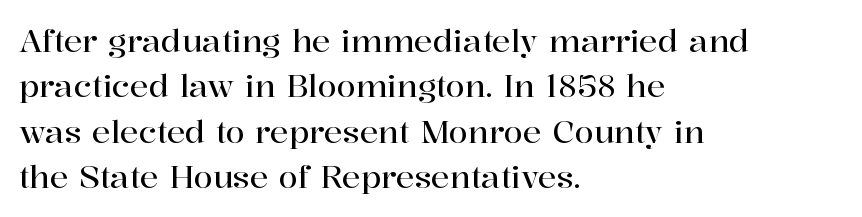
{"serif": "yes", "italic": "no", "width": "normal", "stroke_contrast": "high", "x_height": "medium", "monospaced": "no", "underline": "no", "align": "left", "line_spacing": "normal", "line_spacing_ratio": 1.46, "letter_spacing": "normal", "letter_spacing_em": 0.0, "glyph_px": 31}
